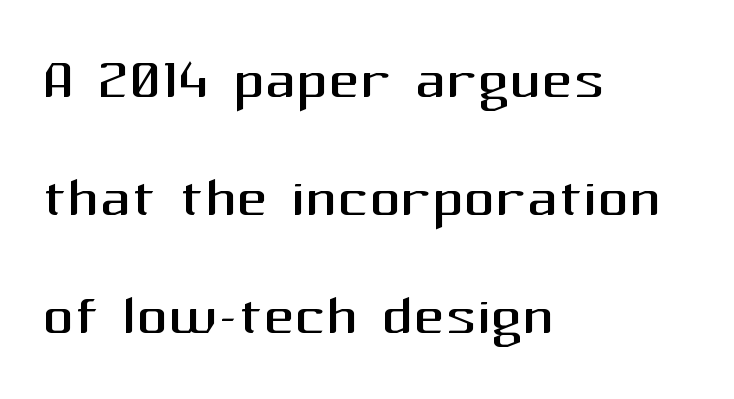
Q: Is the text bold? A: No.
Q: Is the text italic (slanted)? A: No, it is upright.
Q: Is the typeface a serif or a sans-serif typeface? A: Sans-serif.
Q: Is the text underlined? A: No.
Q: How is the paragraph aligned? A: Left-aligned.
Q: Is the spacing between letters normal or unusually wide? A: Normal.
Q: Is the spacing between lines tight, normal or loose? A: Normal.
Q: Width (condensed, normal, or wide)? A: Normal.
Q: Stroke contrast? A: Medium.
Q: x-height? A: Medium.
Q: Monospaced? A: No.
